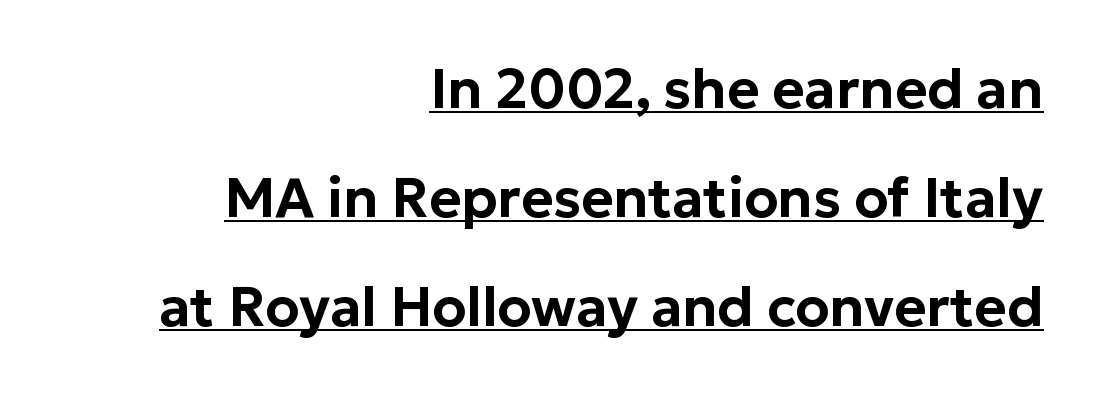
The passage is arranged like a letterhead date or caption credit — flush right. Spacing between characters is what you'd get straight out of the box. Proportional: the letters do not fall into vertical columns. The specimen reads as upright at a glance.
